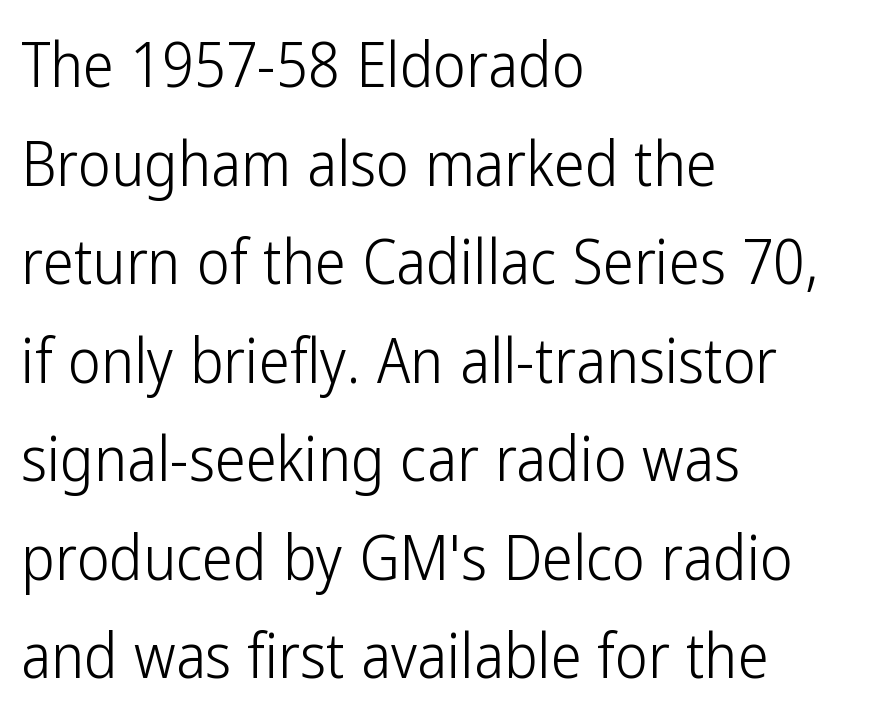
Q: Is the text bold? A: No.
Q: Is the text italic (slanted)? A: No, it is upright.
Q: Is the typeface a serif or a sans-serif typeface? A: Sans-serif.
Q: Is the text underlined? A: No.
Q: How is the paragraph aligned? A: Left-aligned.
Q: Is the spacing between letters normal or unusually wide? A: Normal.
Q: Is the spacing between lines tight, normal or loose? A: Normal.
Q: Width (condensed, normal, or wide)? A: Condensed.
Q: Stroke contrast? A: Low.
Q: x-height? A: Medium.
Q: Monospaced? A: No.
